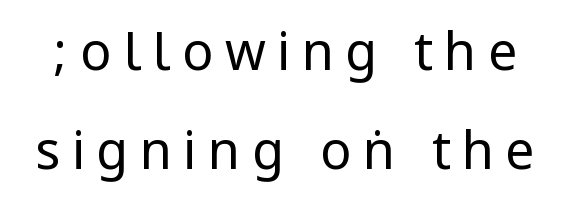
The image shows 52 px regular-weight, condensed sans-serif type, upright; set loose line spacing (1.91x), unusually wide letter spacing (+0.22 em), not underlined; low stroke contrast.
